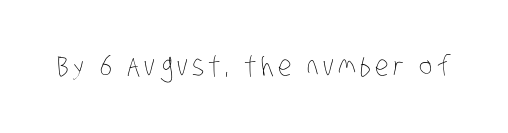
{"bold": "no", "weight": "thin", "width": "condensed", "stroke_contrast": "low", "x_height": "large", "monospaced": "no", "underline": "no", "glyph_px": 28}
